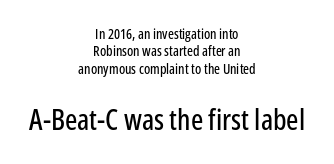
Q: Is the text italic (slanted)? A: No, it is upright.
Q: Is the typeface a serif or a sans-serif typeface? A: Sans-serif.
Q: Is the text underlined? A: No.
Q: How is the paragraph aligned? A: Centered.
Q: Is the spacing between letters normal or unusually wide? A: Normal.
Q: Which block of text is set in a larger size, the first (top) or the second (bottom)? A: The second (bottom) one.
Q: Width (condensed, normal, or wide)? A: Condensed.
Q: Stroke contrast? A: Low.
Q: x-height? A: Medium.
Q: Monospaced? A: No.
